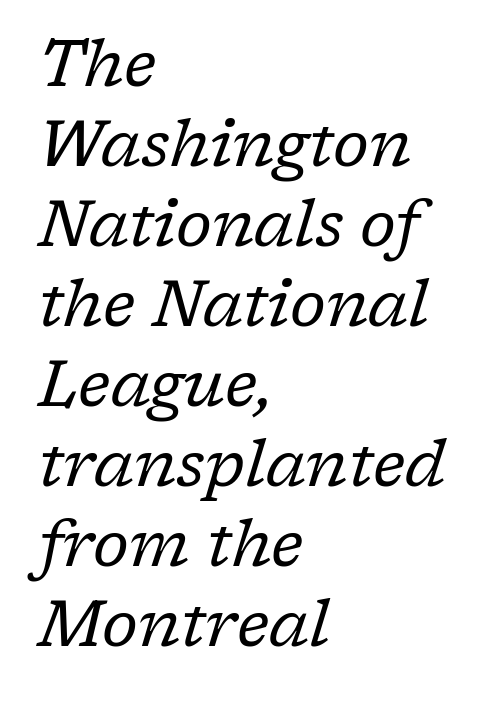
If you drew a line through each stem, it would be angled. Regarding leading, the lines here are spaced in the standard way. Typographically, this falls in the serif category. Do the characters align in a grid? No, the font is proportional.
